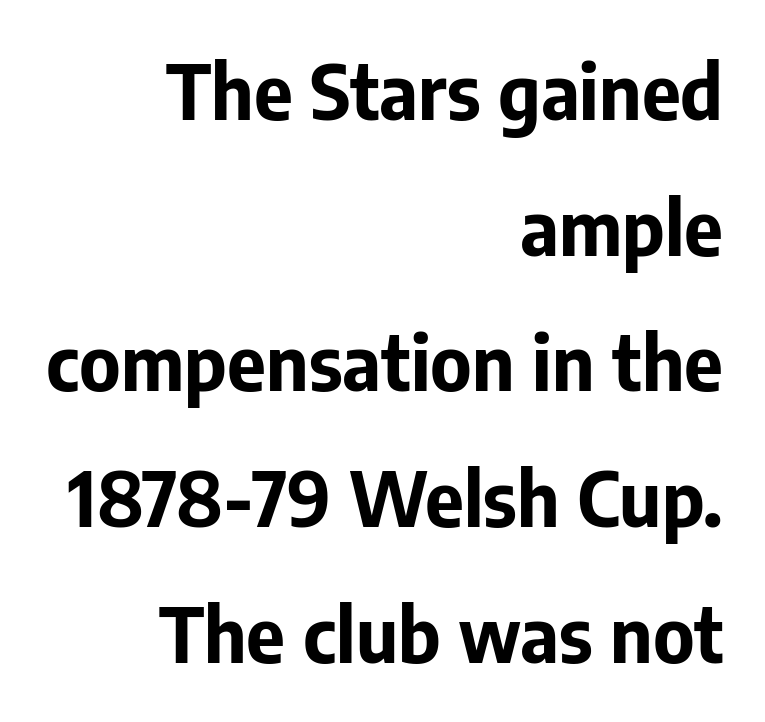
Line ends are locked; line starts wander. The rendering keeps characters at their native spacing. The glyphs are unaccompanied by any horizontal stroke below them. Chunky letters — that's bold for sure. This is sans-serif lettering, the kind often seen on screens and signage. The passage shown is typed in a proportional face where columns would drift.
